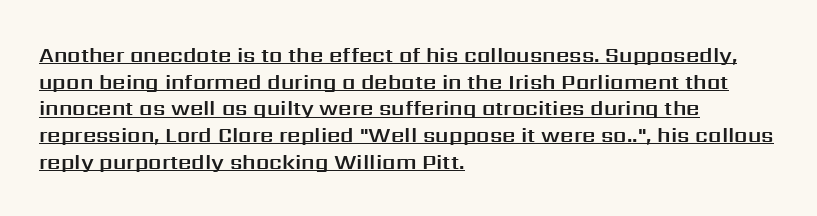
Q: Is the text italic (slanted)? A: No, it is upright.
Q: Is the text underlined? A: Yes.
Q: How is the paragraph aligned? A: Left-aligned.
Q: Is the spacing between letters normal or unusually wide? A: Normal.
Q: Is the spacing between lines tight, normal or loose? A: Normal.
